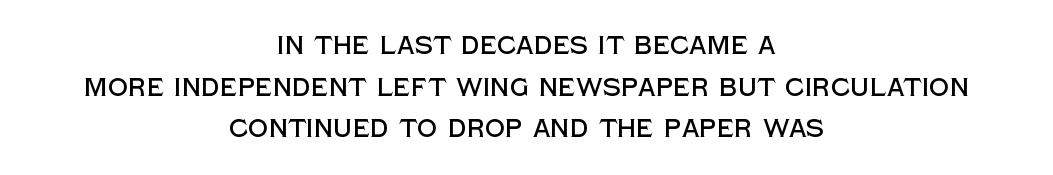
Evenly set lines give the paragraph a standard silhouette. Characters follow at the spacing the type designer built in. Tall strokes in this sample are plumb rather than angled. The zone under the glyphs is completely vacant. Casual observation: everything's sitting right in the middle.
